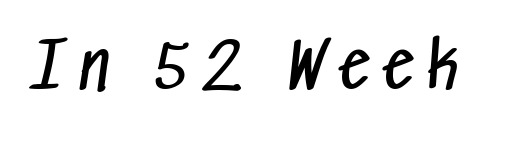
The image shows 63 px regular-weight, condensed sans-serif type; set unusually wide letter spacing (+0.22 em), not underlined; low stroke contrast and a medium x-height.
